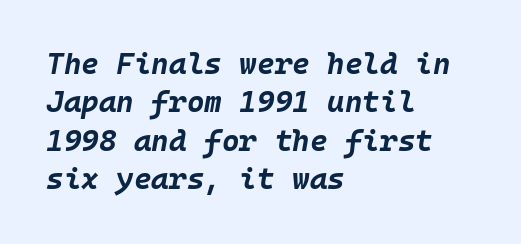
{"italic": "yes", "lean": "right", "slant_degrees": 10, "bold": "yes", "weight": "bold", "width": "normal", "stroke_contrast": "low", "x_height": "large", "monospaced": "yes", "underline": "no", "align": "left", "line_spacing": "normal", "line_spacing_ratio": 1.28, "letter_spacing": "normal", "letter_spacing_em": 0.0, "glyph_px": 30}
